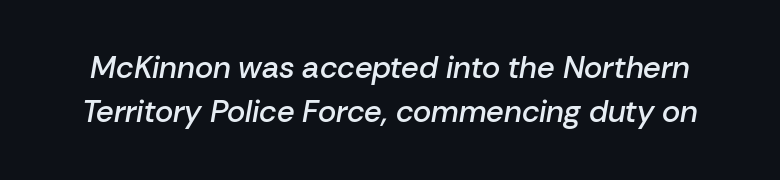
{"italic": "yes", "lean": "right", "slant_degrees": 10, "bold": "semi", "weight": "semibold", "width": "normal", "stroke_contrast": "low", "x_height": "medium", "monospaced": "no", "underline": "no", "line_spacing": "normal", "line_spacing_ratio": 1.42, "letter_spacing": "normal", "letter_spacing_em": 0.0, "glyph_px": 31}
